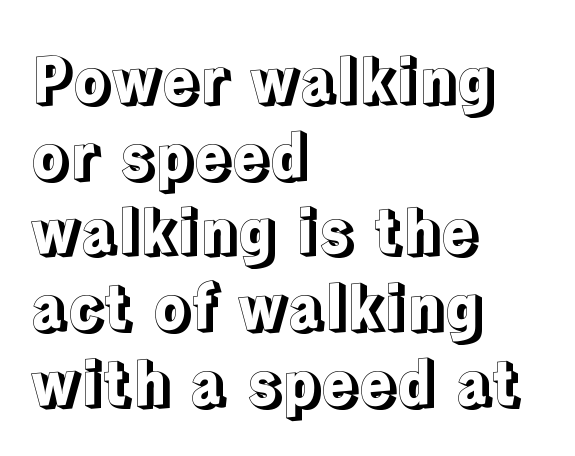
Rendered with straight, roman letterforms. Underlining? Definitely not there. Default kerning and tracking; the words read as compact shapes. Each letter keeps its own natural width here, so spacing adapts to shape. Where is the straight margin? On the left.
